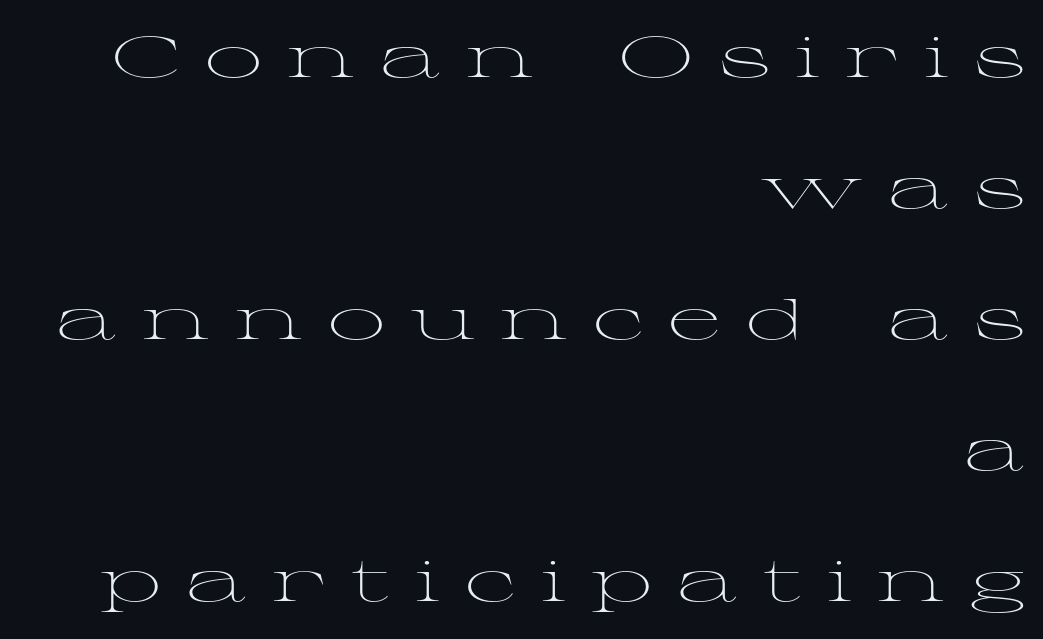
Q: Is the text bold? A: No.
Q: Is the text italic (slanted)? A: No, it is upright.
Q: Is the typeface a serif or a sans-serif typeface? A: Serif.
Q: Is the text underlined? A: No.
Q: How is the paragraph aligned? A: Right-aligned.
Q: Is the spacing between letters normal or unusually wide? A: Unusually wide.
Q: Is the spacing between lines tight, normal or loose? A: Loose.
Q: Width (condensed, normal, or wide)? A: Wide.
Q: Stroke contrast? A: Medium.
Q: x-height? A: Medium.
Q: Monospaced? A: No.
